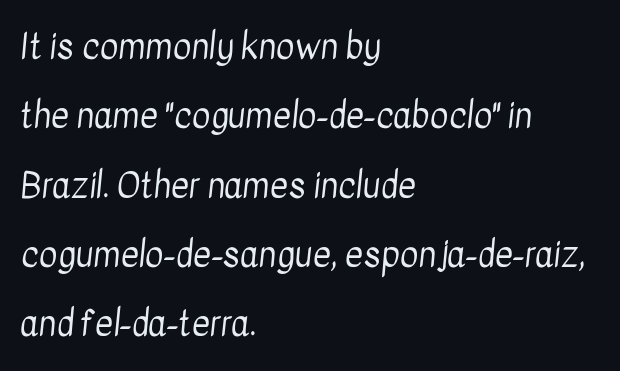
Q: Is the text bold? A: No.
Q: Is the typeface a serif or a sans-serif typeface? A: Sans-serif.
Q: Is the text underlined? A: No.
Q: How is the paragraph aligned? A: Left-aligned.
Q: Is the spacing between letters normal or unusually wide? A: Normal.
Q: Is the spacing between lines tight, normal or loose? A: Loose.
Q: Width (condensed, normal, or wide)? A: Condensed.
Q: Stroke contrast? A: Low.
Q: x-height? A: Medium.
Q: Monospaced? A: No.
